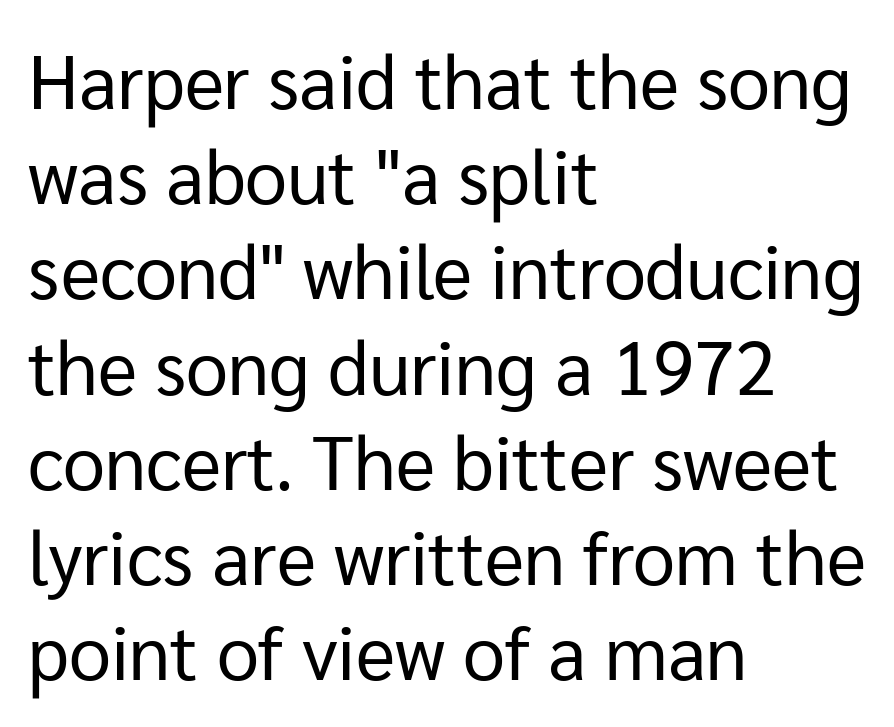
The rendering uses natural spacing where letterforms have individual widths. Weight: regular or lighter. The rows are spaced the way most documents space them. Left-aligned paragraph, ragged on the right.
